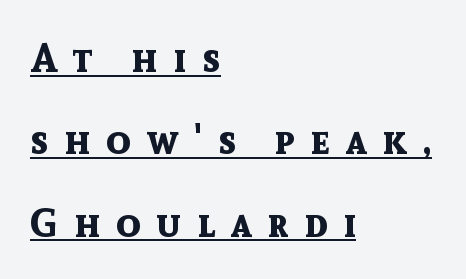
The strokes are fattened all the way to bold. A student would call this left alignment; a typographer would say flush left, rag right. Vertically, the passage feels expansive, rows floating well apart. Short note: letters widely spaced. Classification — sans serif.
